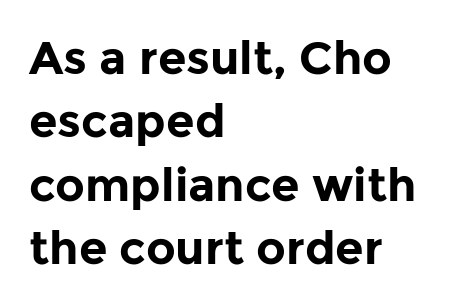
The image shows 46 px bold sans-serif type, upright; set left-aligned, normal line spacing (1.38x), normal letter spacing, not underlined; low stroke contrast and a medium x-height.
